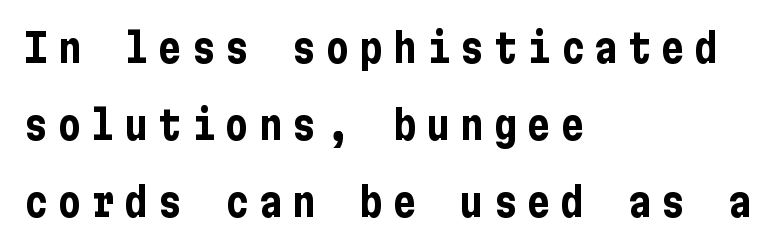
The image shows 39 px bold, condensed sans-serif type, upright; set left-aligned, loose line spacing (1.98x), unusually wide letter spacing (+0.26 em), not underlined; low stroke contrast and a medium x-height.
